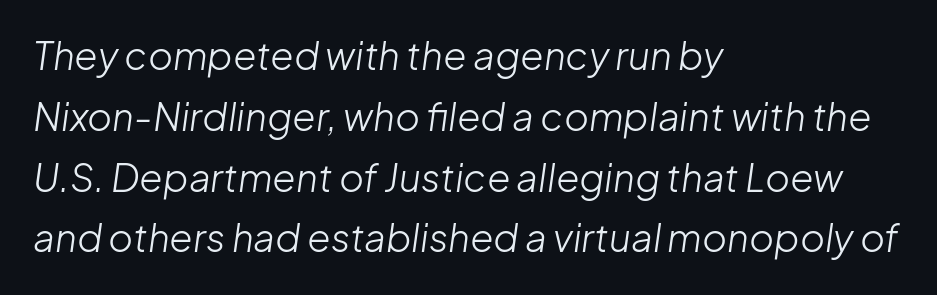
{"italic": "yes", "lean": "right", "slant_degrees": 8, "bold": "no", "weight": "light", "width": "normal", "stroke_contrast": "low", "x_height": "medium", "monospaced": "no", "underline": "no", "align": "left", "line_spacing": "normal", "line_spacing_ratio": 1.6, "letter_spacing": "normal", "letter_spacing_em": 0.0, "glyph_px": 38}
